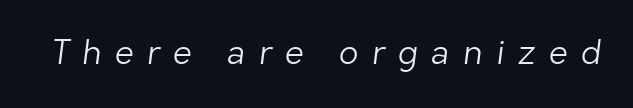
Q: Is the text bold? A: No.
Q: Is the typeface a serif or a sans-serif typeface? A: Sans-serif.
Q: Is the text underlined? A: No.
Q: Is the spacing between letters normal or unusually wide? A: Unusually wide.
Q: Width (condensed, normal, or wide)? A: Normal.
Q: Stroke contrast? A: Low.
Q: x-height? A: Medium.
Q: Monospaced? A: No.
